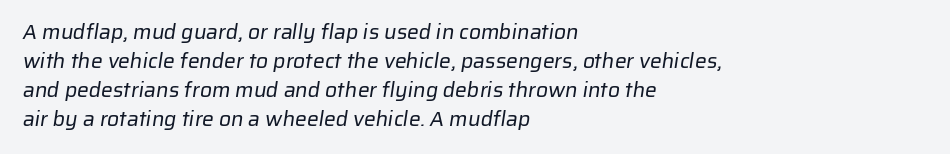
{"bold": "no", "underline": "no", "align": "left", "line_spacing": "normal", "line_spacing_ratio": 1.38, "letter_spacing": "normal", "letter_spacing_em": 0.0, "glyph_px": 21}
